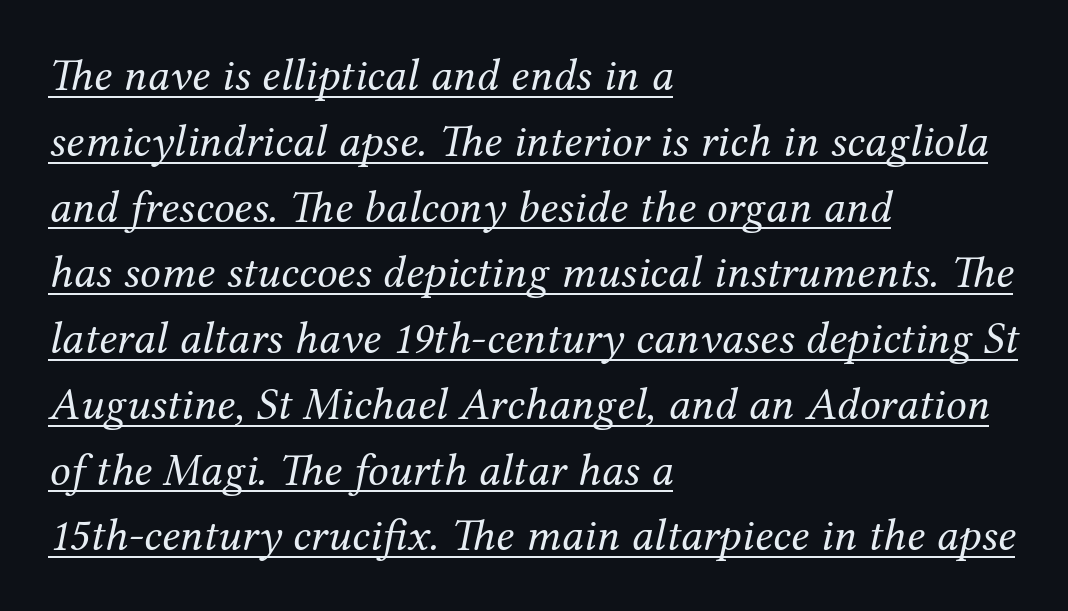
Q: Is the text bold? A: No.
Q: Is the text italic (slanted)? A: Yes, it leans right by about 12 degrees.
Q: Is the typeface a serif or a sans-serif typeface? A: Serif.
Q: Is the text underlined? A: Yes.
Q: How is the paragraph aligned? A: Left-aligned.
Q: Is the spacing between letters normal or unusually wide? A: Normal.
Q: Is the spacing between lines tight, normal or loose? A: Normal.
Q: Width (condensed, normal, or wide)? A: Normal.
Q: Stroke contrast? A: Medium.
Q: x-height? A: Medium.
Q: Monospaced? A: No.
